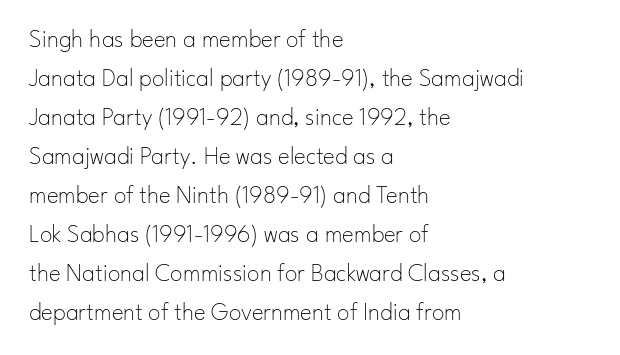
Q: Is the text bold? A: No.
Q: Is the text italic (slanted)? A: No, it is upright.
Q: Is the text underlined? A: No.
Q: How is the paragraph aligned? A: Left-aligned.
Q: Is the spacing between letters normal or unusually wide? A: Normal.
Q: Is the spacing between lines tight, normal or loose? A: Normal.
